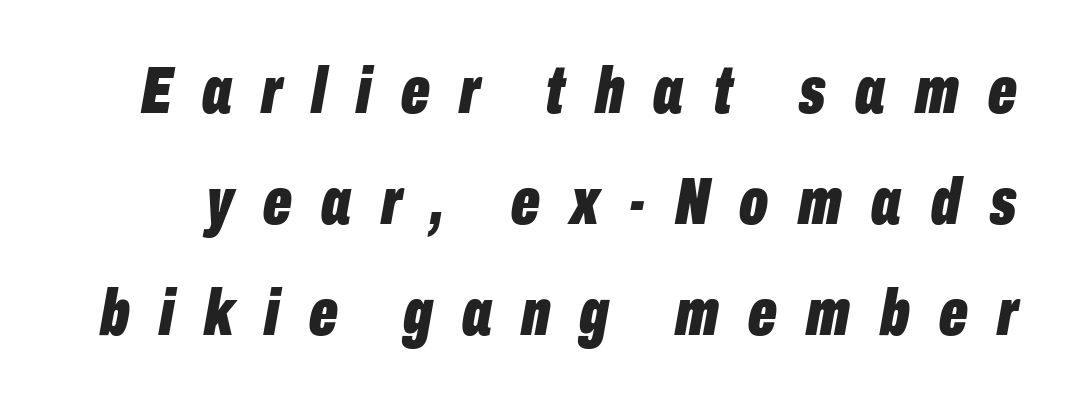
The image shows 67 px bold, condensed type, italic (leaning right); set normal line spacing (1.66x), unusually wide letter spacing (+0.44 em), not underlined; low stroke contrast and a medium x-height.
